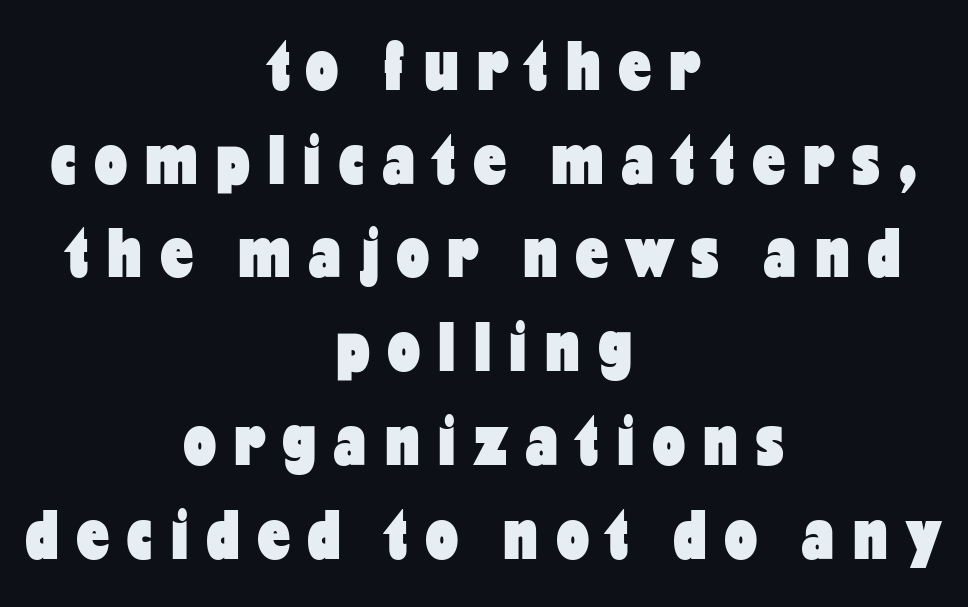
Q: Is the text bold? A: Yes.
Q: Is the text italic (slanted)? A: No, it is upright.
Q: Is the typeface a serif or a sans-serif typeface? A: Sans-serif.
Q: Is the text underlined? A: No.
Q: How is the paragraph aligned? A: Centered.
Q: Is the spacing between letters normal or unusually wide? A: Unusually wide.
Q: Is the spacing between lines tight, normal or loose? A: Normal.
Q: Width (condensed, normal, or wide)? A: Condensed.
Q: Stroke contrast? A: Low.
Q: x-height? A: Medium.
Q: Monospaced? A: No.
